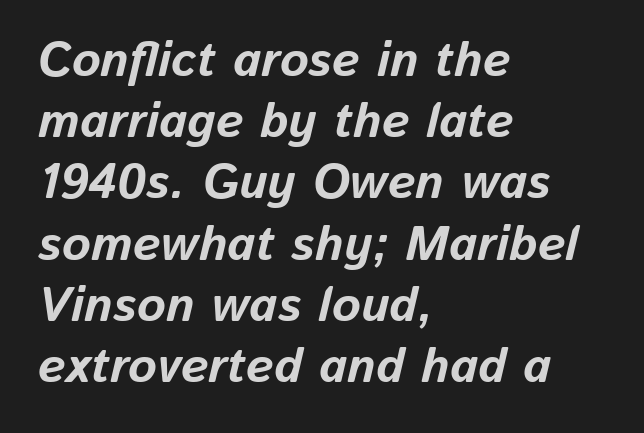
Notice how the passage keeps a crisp vertical edge on the left only. Do the characters align in a grid? No, the font is proportional. Decoration check: the copy has no underline. Each word holds together tightly as a unit, with standard inter-letter gaps. Quick note: italic.
